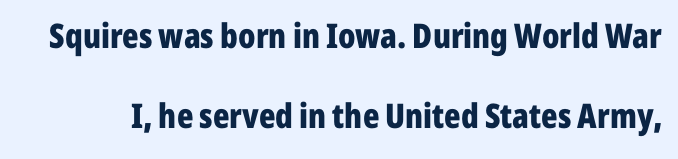
Q: Is the text bold? A: Yes.
Q: Is the text italic (slanted)? A: No, it is upright.
Q: Is the typeface a serif or a sans-serif typeface? A: Sans-serif.
Q: Is the text underlined? A: No.
Q: Is the spacing between letters normal or unusually wide? A: Normal.
Q: Is the spacing between lines tight, normal or loose? A: Loose.
Q: Width (condensed, normal, or wide)? A: Condensed.
Q: Stroke contrast? A: Low.
Q: x-height? A: Medium.
Q: Monospaced? A: No.
